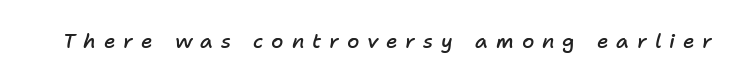
Q: Is the text bold? A: Semi-bold.
Q: Is the text italic (slanted)? A: Yes, it leans right by about 11 degrees.
Q: Is the text underlined? A: No.
Q: Is the spacing between letters normal or unusually wide? A: Unusually wide.
